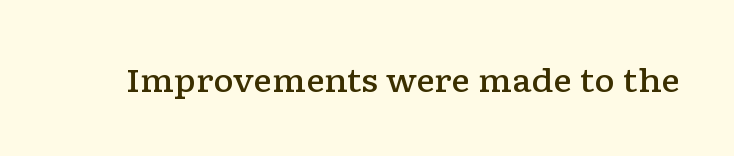
Q: Is the text bold? A: Semi-bold.
Q: Is the text italic (slanted)? A: No, it is upright.
Q: Is the typeface a serif or a sans-serif typeface? A: Serif.
Q: Is the text underlined? A: No.
Q: Is the spacing between letters normal or unusually wide? A: Normal.
Q: Width (condensed, normal, or wide)? A: Wide.
Q: Stroke contrast? A: Low.
Q: x-height? A: Medium.
Q: Monospaced? A: No.
